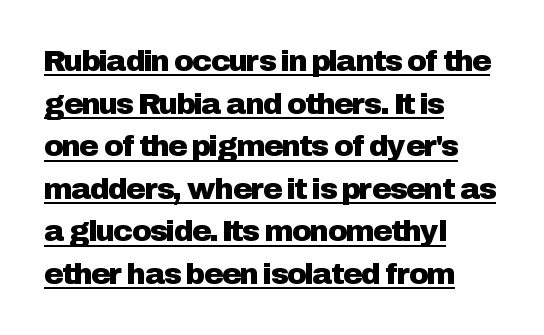
The image shows 30 px sans-serif type, upright; set left-aligned, normal line spacing (1.42x), normal letter spacing, underlined; low stroke contrast and a medium x-height.
